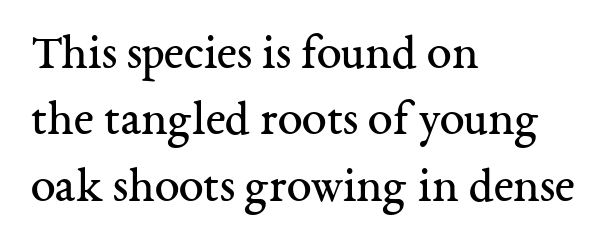
The passage shown is typeset with a serif family. Nothing unusual about the tracking: characters are spaced as the font intends. If you measured baseline to baseline, you'd find a middling distance. Where is the straight margin? On the left. This is roman type, the default non-slanted kind. Here the designer chose a conventional face with non-uniform glyph widths.
